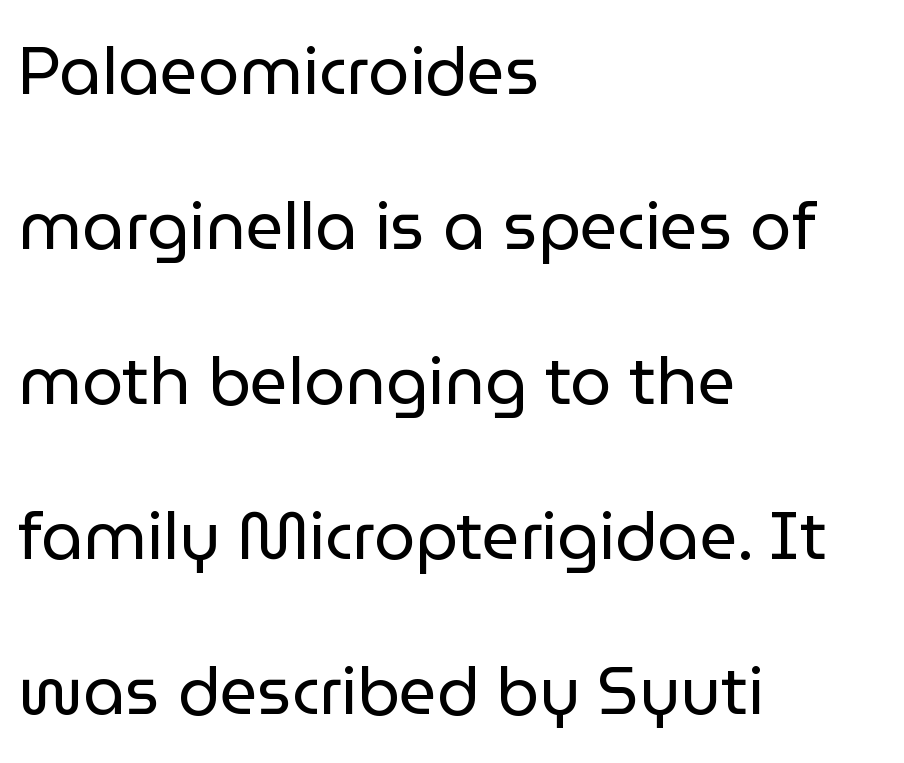
The image shows 66 px regular-weight sans-serif type, upright; set left-aligned, loose line spacing (2.35x), normal letter spacing, not underlined; low stroke contrast and a medium x-height.
